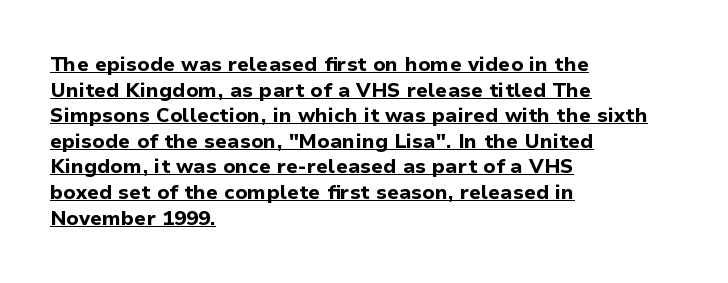
{"italic": "no", "bold": "yes", "underline": "yes", "align": "left", "line_spacing": "normal", "line_spacing_ratio": 1.28, "letter_spacing": "normal", "letter_spacing_em": 0.0, "glyph_px": 20}
